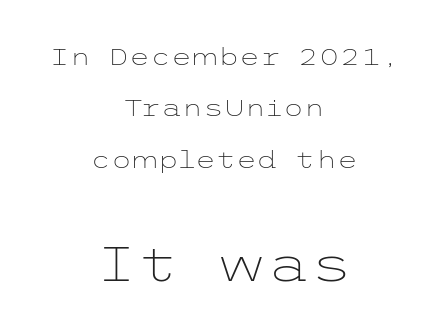
{"serif": "no", "italic": "no", "bold": "no", "weight": "light", "width": "wide", "stroke_contrast": "low", "x_height": "medium", "underline": "no", "align": "center", "line_spacing": "loose", "line_spacing_ratio": 2.14, "letter_spacing": "normal", "letter_spacing_em": 0.0, "larger_block": "second", "size_ratio": 2.04, "glyph_px": 49}
